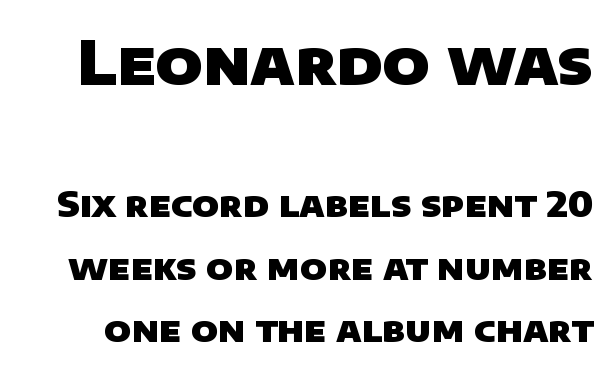
The image shows 61 px heavy sans-serif type; set line spacing 1.79x, normal letter spacing, not underlined; the first (top) block is 1.74x larger; low stroke contrast and a large x-height.
